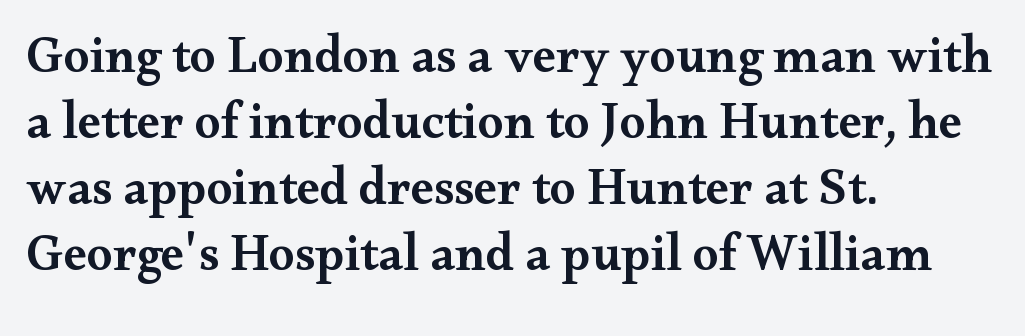
Q: Is the text bold? A: Semi-bold.
Q: Is the text italic (slanted)? A: No, it is upright.
Q: Is the typeface a serif or a sans-serif typeface? A: Serif.
Q: Is the text underlined? A: No.
Q: How is the paragraph aligned? A: Left-aligned.
Q: Is the spacing between letters normal or unusually wide? A: Normal.
Q: Is the spacing between lines tight, normal or loose? A: Normal.
Q: Width (condensed, normal, or wide)? A: Wide.
Q: Stroke contrast? A: Medium.
Q: x-height? A: Small.
Q: Monospaced? A: No.
